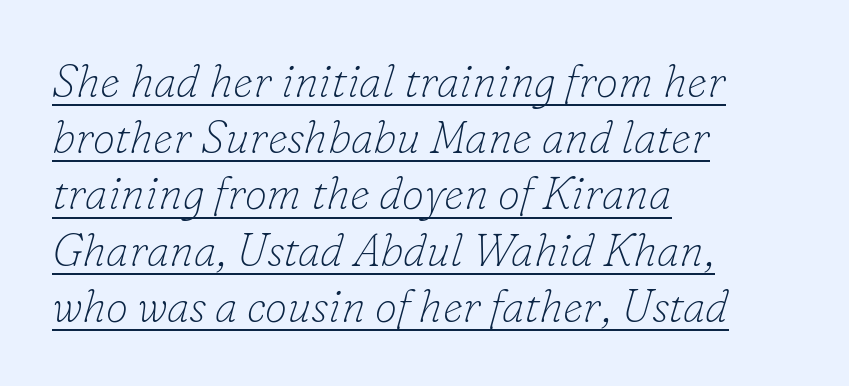
Students, observe the line beneath the letters — that is underlining. This sample has the flowing, uneven cadence of proportional lettering. Stroke terminals: seriffed. Notice how the stems are inclined rather than vertical — that's the hallmark of italics.
